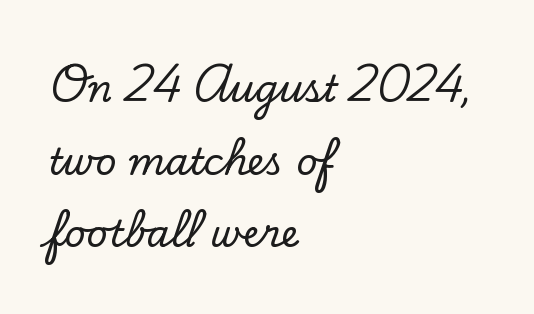
Does the leading feel generous? Absolutely, it's lavish. There is no visible air inserted between adjacent glyphs. Do the characters align in a grid? No, the font is proportional. Regarding serifs, this sample has them.
